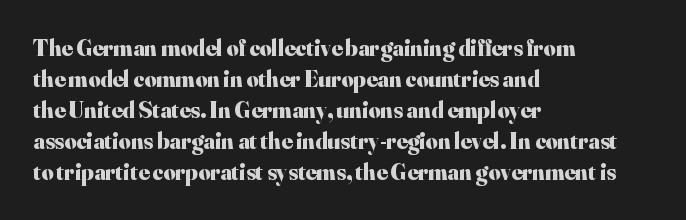
Caption: bold face, heavy strokes. Compared with typical body copy, the letter spacing here is the same. Line starts are locked; line ends wander. The axis of the letterforms is exactly vertical.
